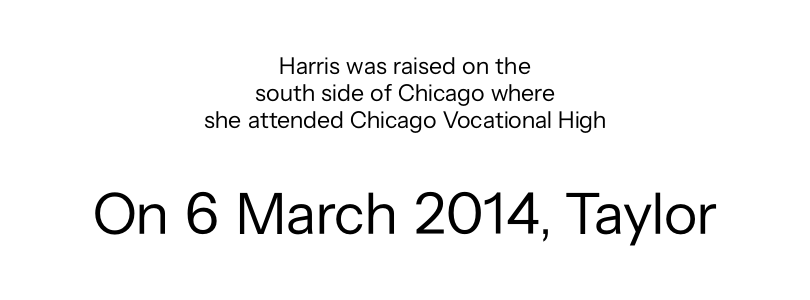
The image shows 59 px regular-weight sans-serif type, upright; set centered, tight line spacing (1.12x), normal letter spacing, not underlined; the second (bottom) block is 2.46x larger; low stroke contrast and a medium x-height.
